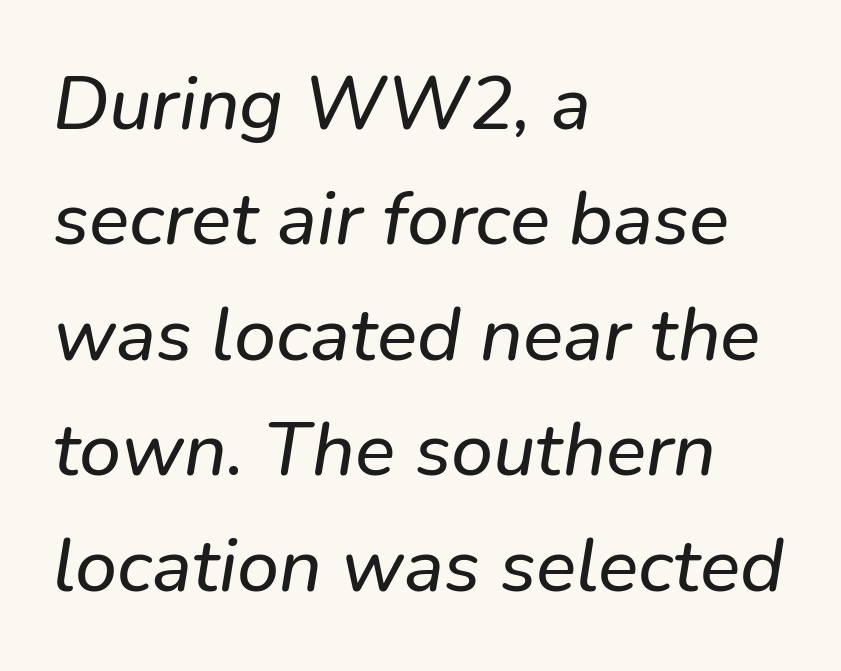
Q: Is the typeface a serif or a sans-serif typeface? A: Sans-serif.
Q: Is the text underlined? A: No.
Q: How is the paragraph aligned? A: Left-aligned.
Q: Is the spacing between letters normal or unusually wide? A: Normal.
Q: Is the spacing between lines tight, normal or loose? A: Normal.
Q: Width (condensed, normal, or wide)? A: Normal.
Q: Stroke contrast? A: Low.
Q: x-height? A: Medium.
Q: Monospaced? A: No.
